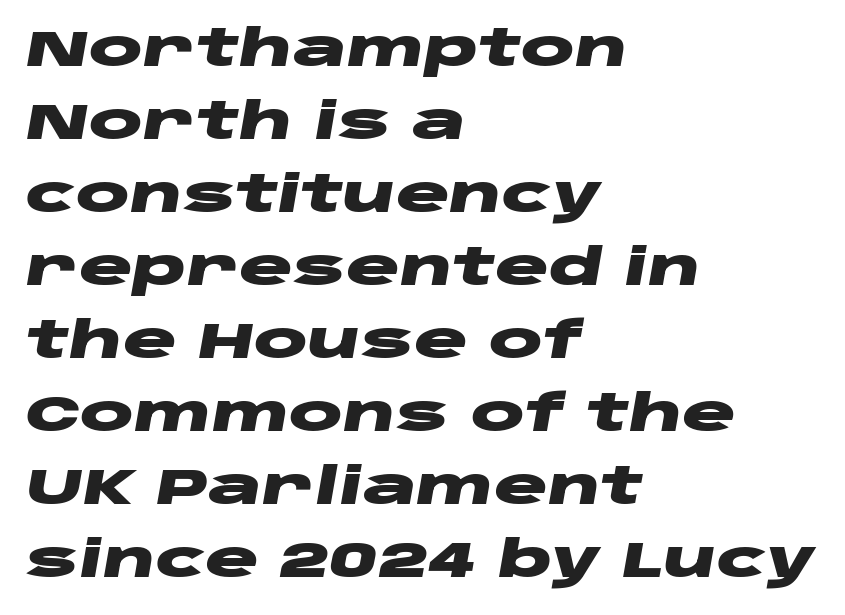
The image shows 50 px heavy, wide type, italic (leaning right); set left-aligned, normal line spacing (1.46x), normal letter spacing, not underlined; low stroke contrast and a large x-height.
